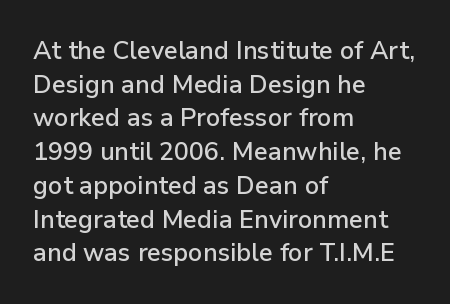
Caption: multi-line text, flush left, ragged right. The font's upright variant was chosen for this text. What stands out about the letter spacing? Nothing — it is the standard amount. Has an underline been added? It has not. This block has exactly the height ordinary leading produces.
